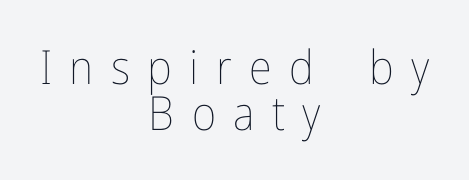
The lines in this sample share a center point and differ in where they start and stop. Underline: absent. Words appear elongated and porous because spacing is wide. You could not count columns in this text — the font is proportionally spaced. Upright lettering throughout.
